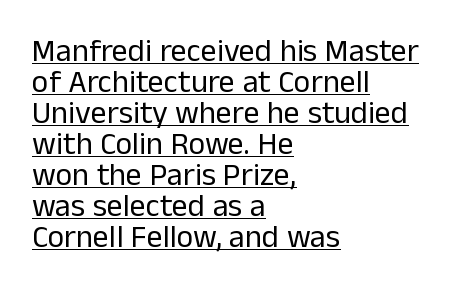
The image shows 32 px regular-weight sans-serif type, upright; set left-aligned, tight line spacing (0.97x), normal letter spacing, underlined; low stroke contrast and a medium x-height.
